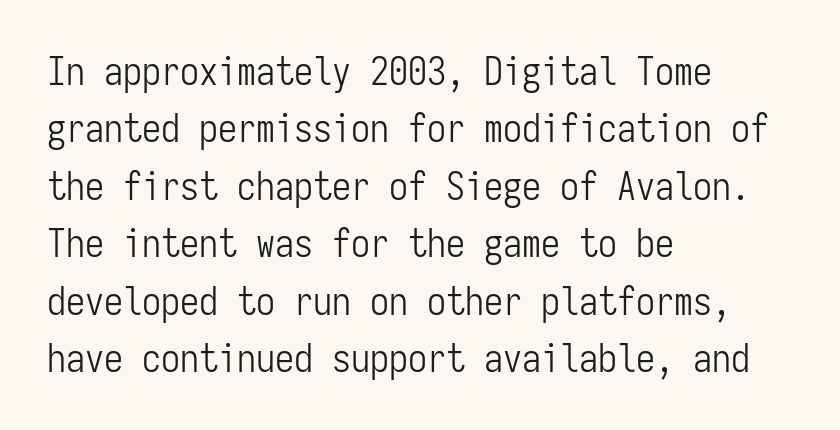
The image shows 38 px light, condensed sans-serif type, upright, monospaced; set left-aligned, normal line spacing (1.51x), normal letter spacing, not underlined; low stroke contrast and a medium x-height.
